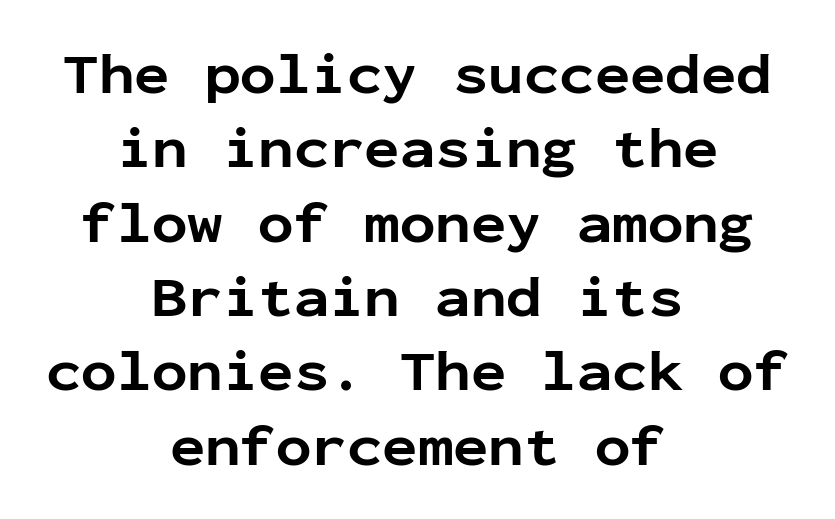
The image shows 59 px bold sans-serif type, upright, monospaced; set centered, normal line spacing (1.26x), normal letter spacing, not underlined; low stroke contrast and a medium x-height.
